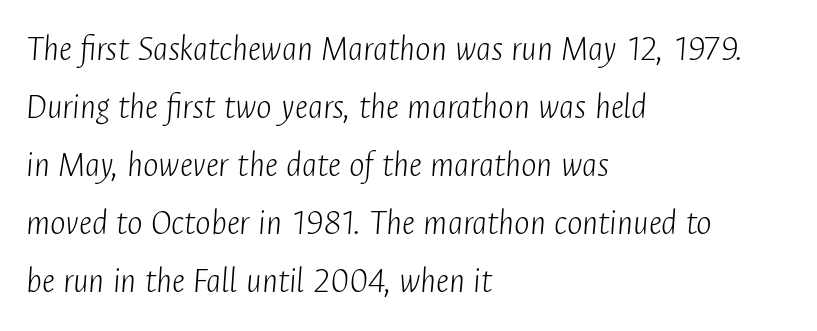
{"italic": "yes", "lean": "right", "slant_degrees": 4, "bold": "no", "weight": "light", "width": "condensed", "stroke_contrast": "low", "x_height": "medium", "monospaced": "no", "underline": "no", "align": "left", "line_spacing": "normal", "line_spacing_ratio": 1.57, "letter_spacing": "normal", "letter_spacing_em": 0.0, "glyph_px": 37}
